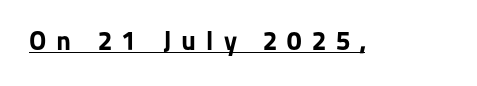
{"italic": "no", "bold": "yes", "underline": "yes", "letter_spacing": "wide", "letter_spacing_em": 0.37, "glyph_px": 27}
